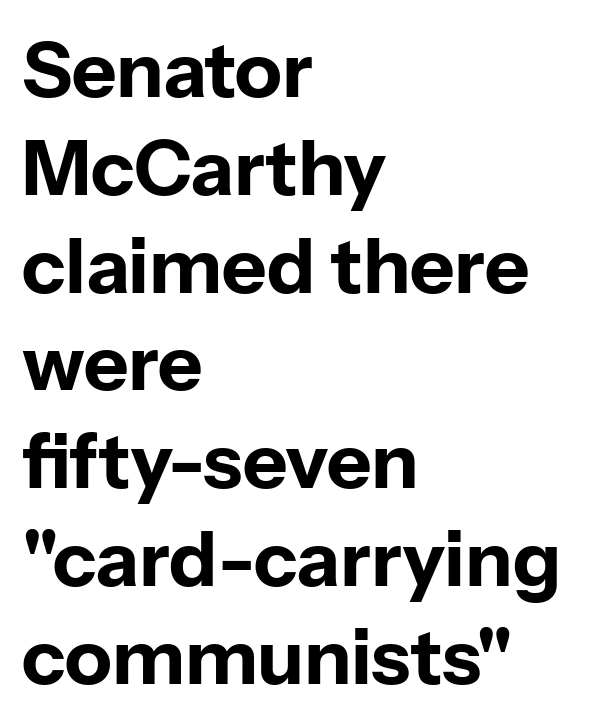
Letters rest on an invisible, unmarked baseline. Normally led — the rows are evenly, conventionally spaced. Nobody touched the tracking dial on this one. Italic: no, the glyphs are upright roman.
